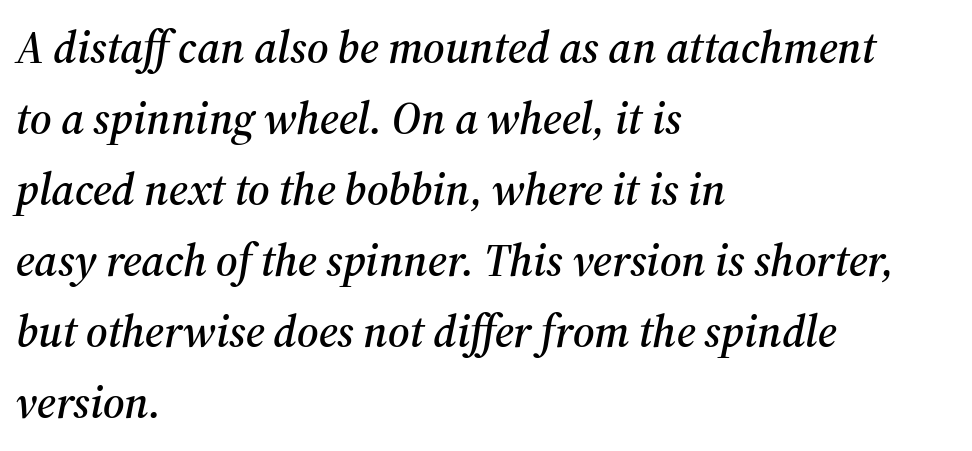
Q: Is the text italic (slanted)? A: Yes, it leans right by about 12 degrees.
Q: Is the typeface a serif or a sans-serif typeface? A: Serif.
Q: Is the text underlined? A: No.
Q: How is the paragraph aligned? A: Left-aligned.
Q: Is the spacing between letters normal or unusually wide? A: Normal.
Q: Is the spacing between lines tight, normal or loose? A: Normal.
Q: Width (condensed, normal, or wide)? A: Normal.
Q: Stroke contrast? A: Medium.
Q: x-height? A: Medium.
Q: Monospaced? A: No.
